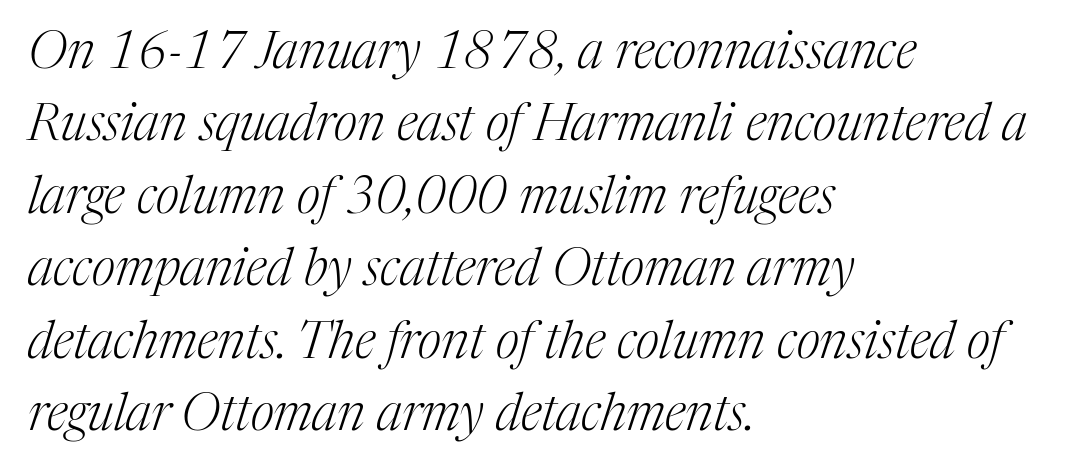
Q: Is the text bold? A: No.
Q: Is the text italic (slanted)? A: Yes, it leans right by about 17 degrees.
Q: Is the typeface a serif or a sans-serif typeface? A: Serif.
Q: Is the text underlined? A: No.
Q: How is the paragraph aligned? A: Left-aligned.
Q: Is the spacing between letters normal or unusually wide? A: Normal.
Q: Is the spacing between lines tight, normal or loose? A: Normal.
Q: Width (condensed, normal, or wide)? A: Normal.
Q: Stroke contrast? A: Medium.
Q: x-height? A: Medium.
Q: Monospaced? A: No.
